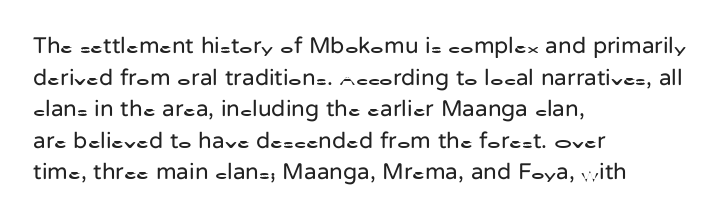
The image shows 23 px text type, upright; set left-aligned, normal line spacing (1.37x), normal letter spacing, not underlined.
